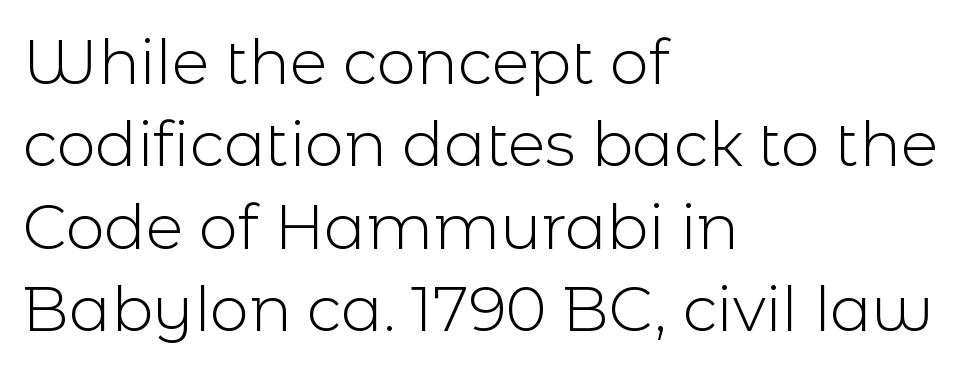
{"serif": "no", "italic": "no", "bold": "no", "weight": "light", "width": "normal", "x_height": "medium", "monospaced": "no", "underline": "no", "align": "left", "line_spacing": "normal", "line_spacing_ratio": 1.33, "letter_spacing": "normal", "letter_spacing_em": 0.0, "glyph_px": 62}
